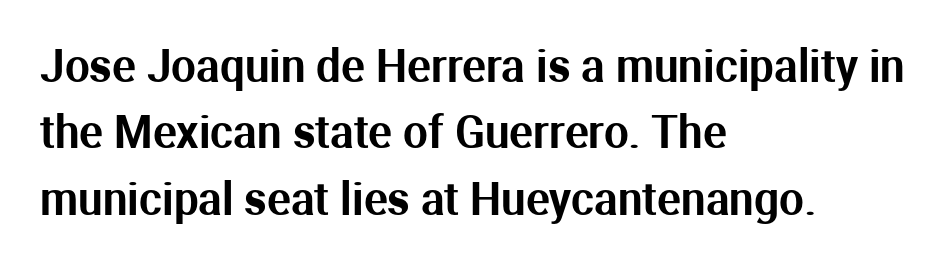
Q: Is the text italic (slanted)? A: No, it is upright.
Q: Is the typeface a serif or a sans-serif typeface? A: Sans-serif.
Q: Is the text underlined? A: No.
Q: How is the paragraph aligned? A: Left-aligned.
Q: Is the spacing between letters normal or unusually wide? A: Normal.
Q: Is the spacing between lines tight, normal or loose? A: Normal.
Q: Width (condensed, normal, or wide)? A: Normal.
Q: Stroke contrast? A: Medium.
Q: x-height? A: Medium.
Q: Monospaced? A: No.
